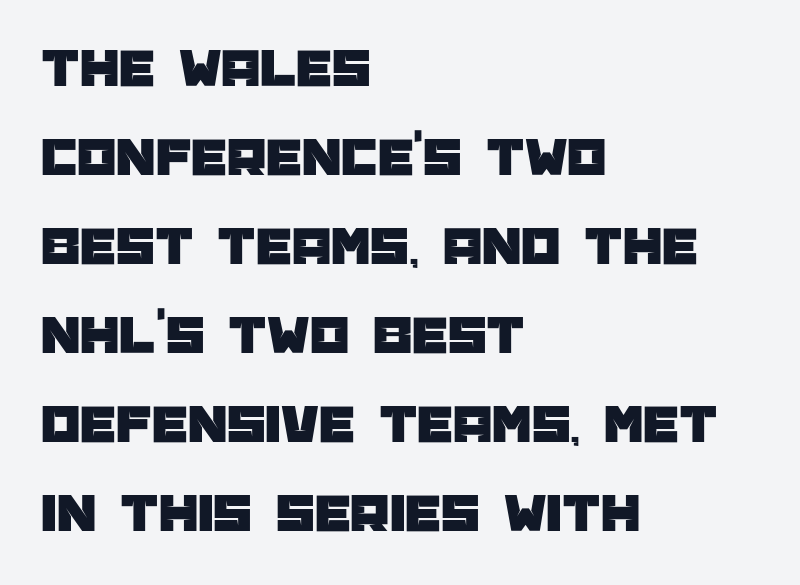
The string is rendered with underlining switched off. These lines are rendered in a variable-pitch font. Rendered with straight, roman letterforms. The rendering uses a moderate line-height, typical for paragraphs. Line starts are locked; line ends wander.
